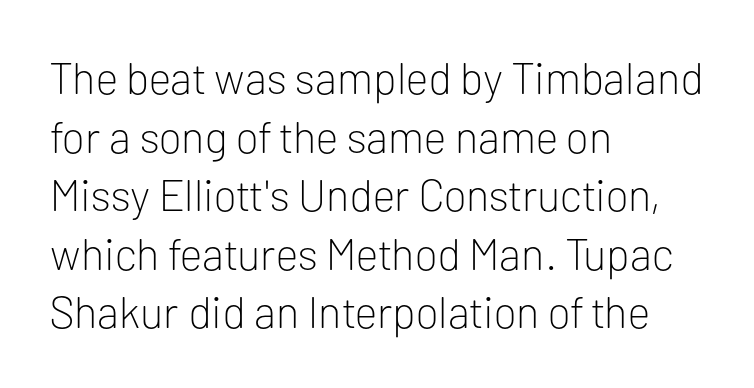
{"serif": "no", "italic": "no", "bold": "no", "weight": "light", "width": "normal", "stroke_contrast": "low", "x_height": "medium", "monospaced": "no", "underline": "no", "align": "left", "line_spacing": "normal", "line_spacing_ratio": 1.33, "letter_spacing": "normal", "letter_spacing_em": 0.0, "glyph_px": 44}
